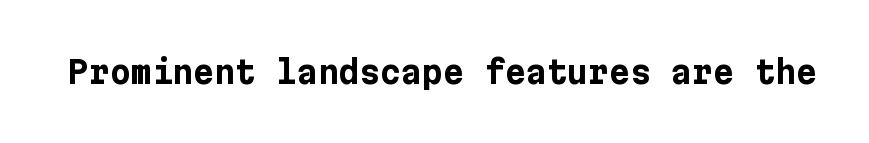
There is no visible air inserted between adjacent glyphs. Bold? Absolutely — the strokes are thick and heavy. Typographically, this falls in the sans-serif category. Italic? Not at all — the glyphs are vertical. Letters rest on an invisible, unmarked baseline.
